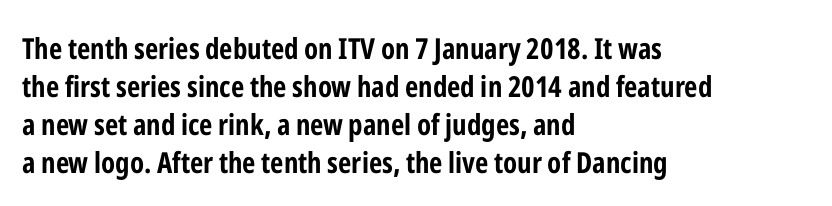
Q: Is the text bold? A: Yes.
Q: Is the text italic (slanted)? A: No, it is upright.
Q: Is the typeface a serif or a sans-serif typeface? A: Sans-serif.
Q: Is the text underlined? A: No.
Q: How is the paragraph aligned? A: Left-aligned.
Q: Is the spacing between letters normal or unusually wide? A: Normal.
Q: Is the spacing between lines tight, normal or loose? A: Normal.
Q: Width (condensed, normal, or wide)? A: Condensed.
Q: Stroke contrast? A: Low.
Q: x-height? A: Medium.
Q: Monospaced? A: No.
